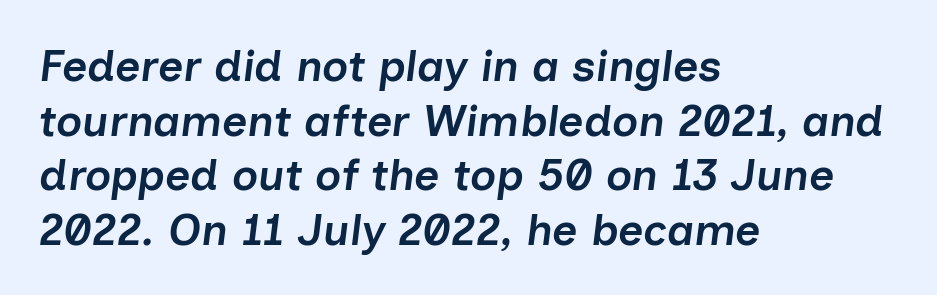
Q: Is the text bold? A: Semi-bold.
Q: Is the text italic (slanted)? A: Yes, it leans right by about 7 degrees.
Q: Is the text underlined? A: No.
Q: How is the paragraph aligned? A: Left-aligned.
Q: Is the spacing between letters normal or unusually wide? A: Normal.
Q: Width (condensed, normal, or wide)? A: Normal.
Q: Stroke contrast? A: Low.
Q: x-height? A: Medium.
Q: Monospaced? A: No.
